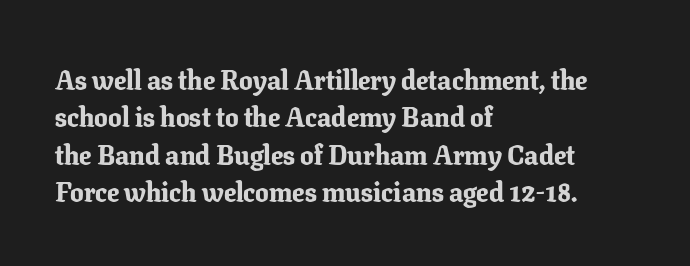
It's the straight-up-and-down kind of type. The lines are quadded left. Letter spacing: default. Rule under the text: the space is simply empty. The space between consecutive lines is moderate. Notice how thick the strokes are: this is what a full bold looks like.
